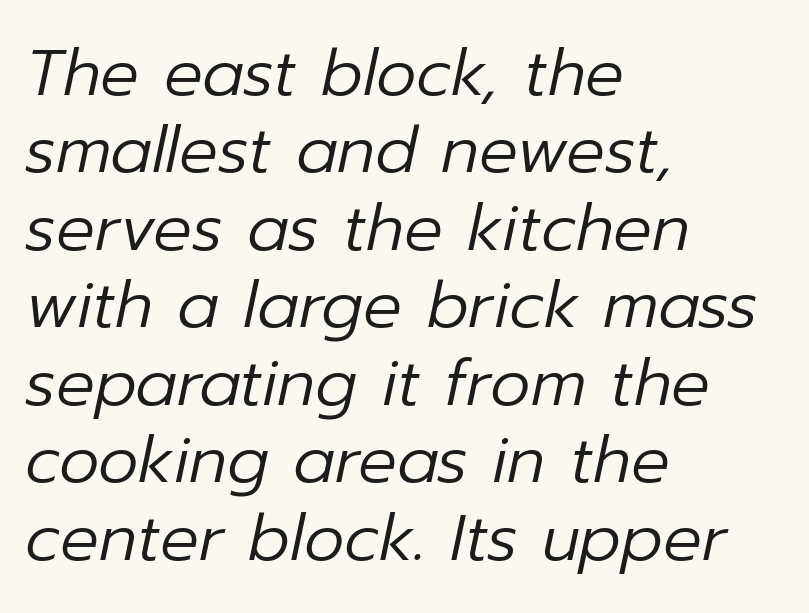
{"italic": "yes", "lean": "right", "slant_degrees": 12, "bold": "no", "weight": "regular", "width": "normal", "stroke_contrast": "low", "x_height": "medium", "monospaced": "no", "underline": "no", "align": "left", "line_spacing_ratio": 1.21, "letter_spacing": "normal", "letter_spacing_em": 0.0, "glyph_px": 64}
